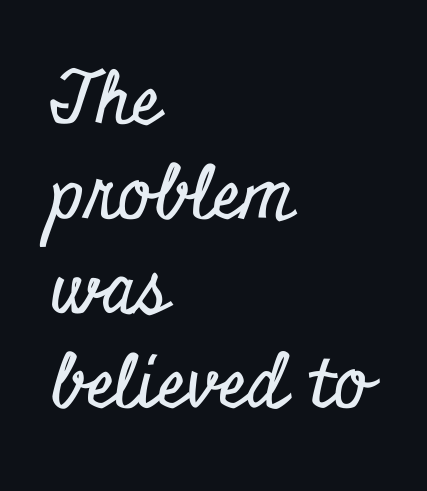
Q: Is the text italic (slanted)? A: Yes.
Q: Is the typeface a serif or a sans-serif typeface? A: Serif.
Q: Is the text underlined? A: No.
Q: How is the paragraph aligned? A: Left-aligned.
Q: Is the spacing between letters normal or unusually wide? A: Normal.
Q: Is the spacing between lines tight, normal or loose? A: Normal.
Q: Width (condensed, normal, or wide)? A: Condensed.
Q: Stroke contrast? A: Low.
Q: x-height? A: Small.
Q: Monospaced? A: No.
